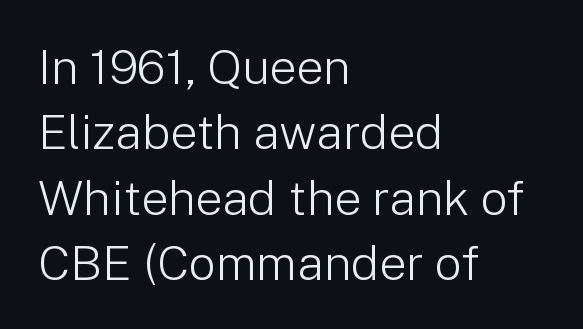
The image shows 48 px light sans-serif type, upright; set left-aligned, normal line spacing (1.36x), normal letter spacing, not underlined; low stroke contrast and a medium x-height.
